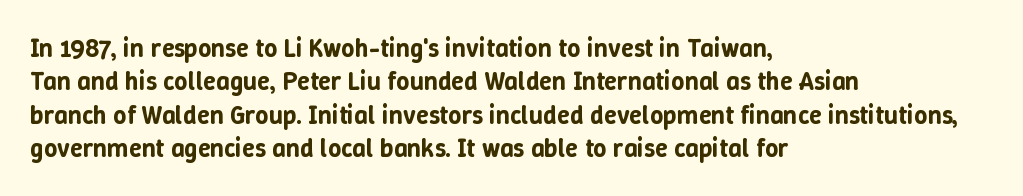
The image shows 26 px text type, upright; set left-aligned, normal line spacing (1.28x), normal letter spacing, not underlined.
